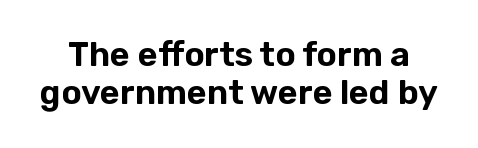
The vertical gap from one line to the next is small. Each letter keeps its own natural width here, so spacing adapts to shape. In terms of letterspacing, this is plain default setting. Words float on clear page, feet unadorned. Upright lettering throughout.
